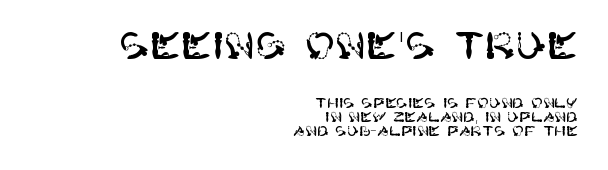
{"serif": "no", "italic": "no", "width": "normal", "stroke_contrast": "high", "x_height": "large", "underline": "no", "align": "right", "line_spacing": "tight", "line_spacing_ratio": 1.01, "letter_spacing": "normal", "letter_spacing_em": 0.0, "larger_block": "first", "size_ratio": 2.64, "glyph_px": 37}
